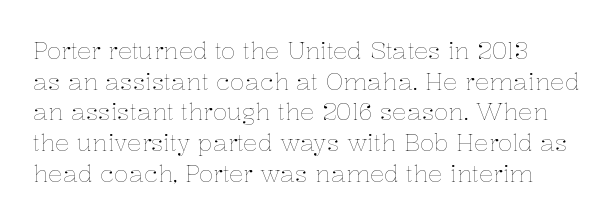
Vertical spacing — default. This is the regular roman posture of the typeface. Bare-footed words on every line. Stroke mass is kept to a normal reading level or below.
